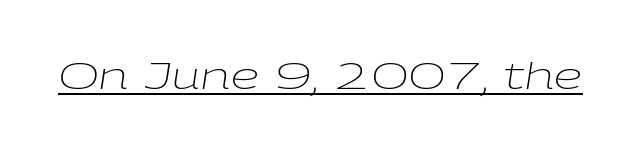
{"italic": "yes", "lean": "right", "slant_degrees": 9, "bold": "no", "weight": "light", "width": "wide", "stroke_contrast": "low", "x_height": "medium", "monospaced": "no", "underline": "yes", "letter_spacing": "normal", "letter_spacing_em": 0.0, "glyph_px": 36}
